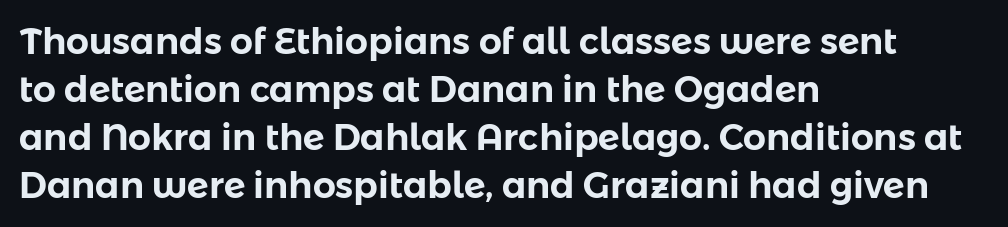
The image shows 36 px sans-serif type, upright; set left-aligned, normal line spacing (1.33x), normal letter spacing, not underlined; low stroke contrast and a medium x-height.
